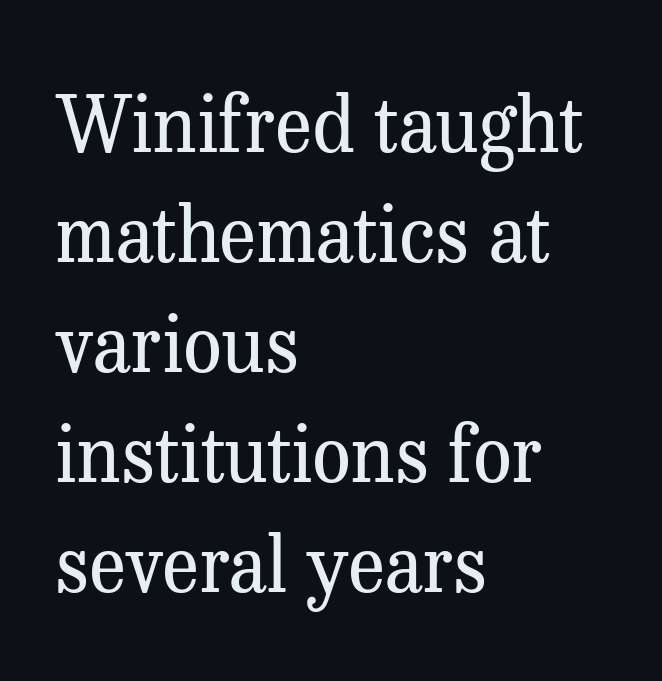
Q: Is the text bold? A: No.
Q: Is the text italic (slanted)? A: No, it is upright.
Q: Is the typeface a serif or a sans-serif typeface? A: Serif.
Q: Is the text underlined? A: No.
Q: How is the paragraph aligned? A: Left-aligned.
Q: Is the spacing between letters normal or unusually wide? A: Normal.
Q: Is the spacing between lines tight, normal or loose? A: Normal.
Q: Width (condensed, normal, or wide)? A: Normal.
Q: Stroke contrast? A: Medium.
Q: x-height? A: Medium.
Q: Monospaced? A: No.
